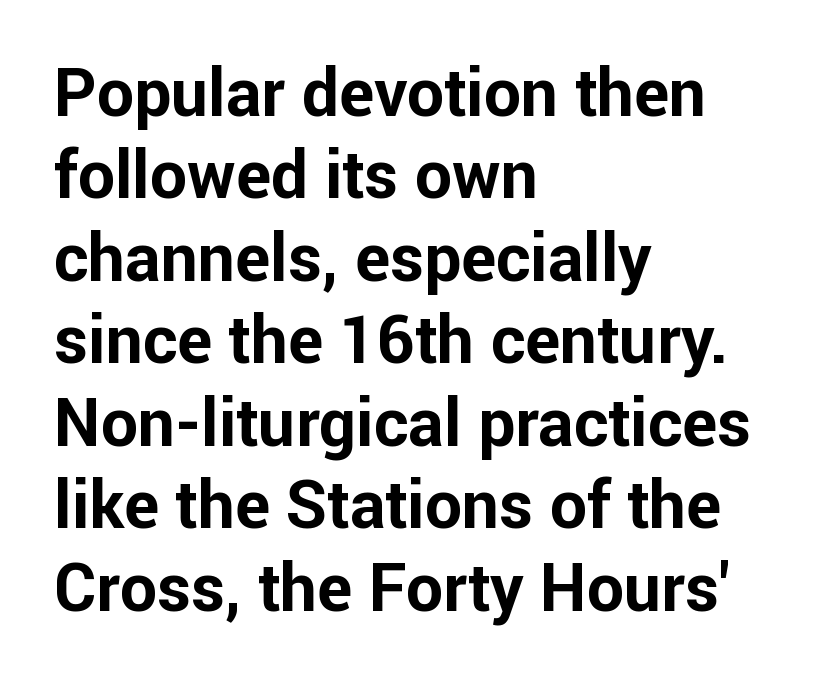
The image shows 66 px bold sans-serif type, upright; set left-aligned, normal line spacing (1.25x), normal letter spacing, not underlined; low stroke contrast and a medium x-height.
